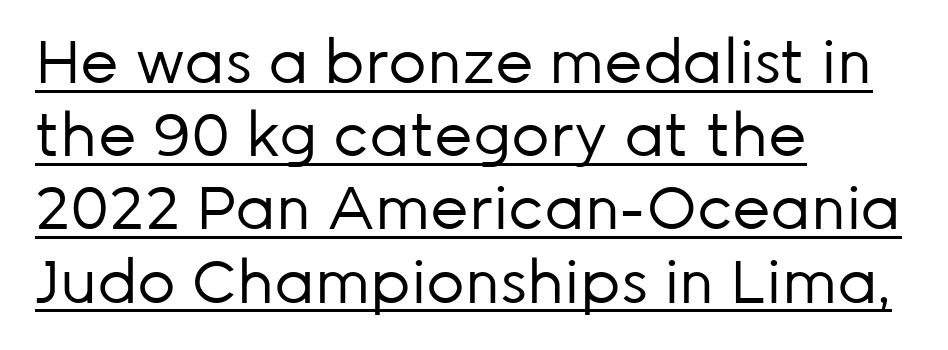
{"serif": "no", "italic": "no", "bold": "no", "weight": "regular", "width": "normal", "stroke_contrast": "low", "x_height": "medium", "monospaced": "no", "underline": "yes", "align": "left", "line_spacing_ratio": 1.22, "letter_spacing": "normal", "letter_spacing_em": 0.0, "glyph_px": 60}
